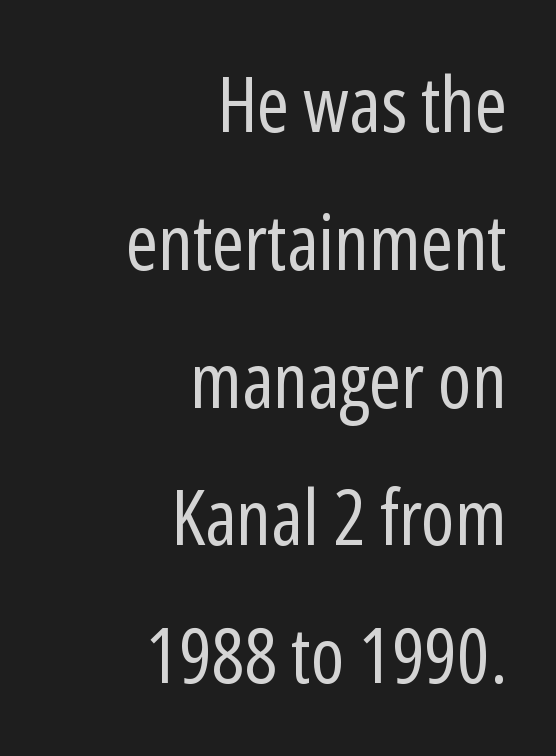
The image shows 77 px regular-weight, condensed sans-serif type, upright; set right-aligned, line spacing 1.79x, normal letter spacing, not underlined; low stroke contrast and a medium x-height.
